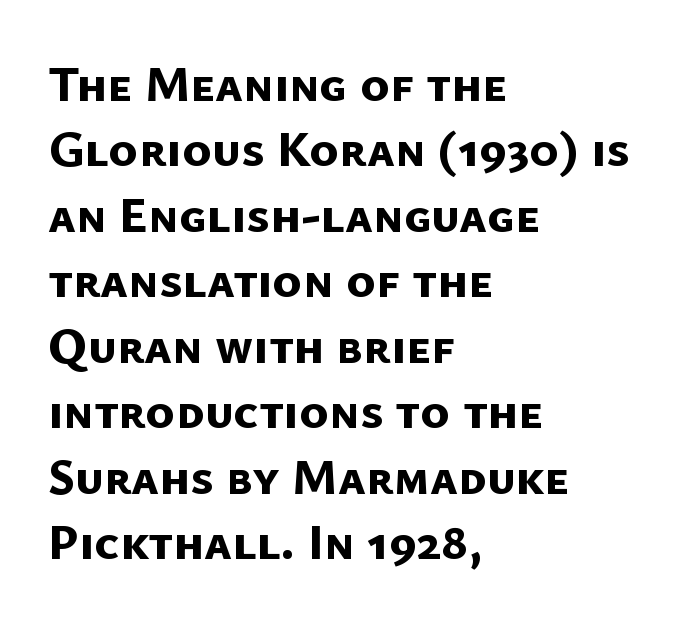
{"serif": "no", "bold": "yes", "weight": "bold", "width": "normal", "stroke_contrast": "low", "x_height": "medium", "monospaced": "no", "underline": "no", "align": "left", "line_spacing": "normal", "line_spacing_ratio": 1.31, "letter_spacing": "normal", "letter_spacing_em": 0.0, "glyph_px": 50}
